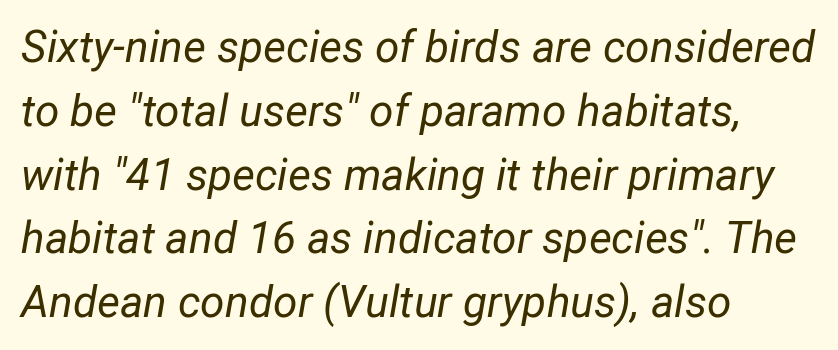
Q: Is the text bold? A: No.
Q: Is the text italic (slanted)? A: Yes, it leans right by about 12 degrees.
Q: Is the text underlined? A: No.
Q: How is the paragraph aligned? A: Left-aligned.
Q: Is the spacing between letters normal or unusually wide? A: Normal.
Q: Is the spacing between lines tight, normal or loose? A: Normal.
Q: Width (condensed, normal, or wide)? A: Normal.
Q: Stroke contrast? A: Low.
Q: x-height? A: Medium.
Q: Monospaced? A: No.
